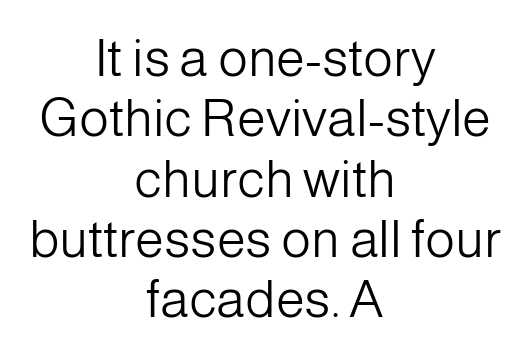
Q: Is the text bold? A: No.
Q: Is the text italic (slanted)? A: No, it is upright.
Q: Is the typeface a serif or a sans-serif typeface? A: Sans-serif.
Q: Is the text underlined? A: No.
Q: How is the paragraph aligned? A: Centered.
Q: Is the spacing between letters normal or unusually wide? A: Normal.
Q: Width (condensed, normal, or wide)? A: Normal.
Q: Stroke contrast? A: Low.
Q: x-height? A: Medium.
Q: Monospaced? A: No.
